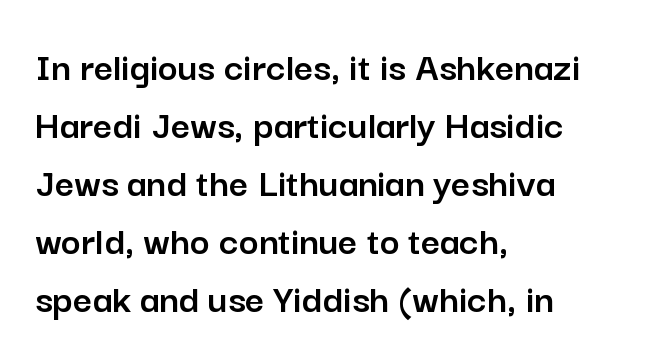
{"serif": "no", "italic": "no", "width": "normal", "stroke_contrast": "low", "x_height": "medium", "monospaced": "no", "underline": "no", "align": "left", "line_spacing": "normal", "line_spacing_ratio": 1.38, "letter_spacing": "normal", "letter_spacing_em": 0.0, "glyph_px": 42}
